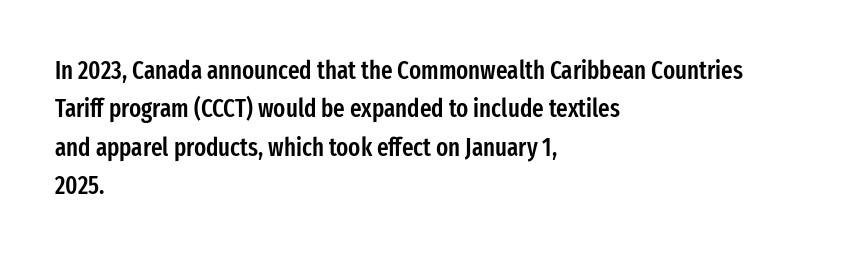
Has an underline been added? It has not. A typesetter would mark this as roman, not italic. The passage shown has conventional tracking throughout. The rows are spaced the way most documents space them. Each line starts at the same left margin while the right side varies. The font is running at a semibold setting, under full bold.
